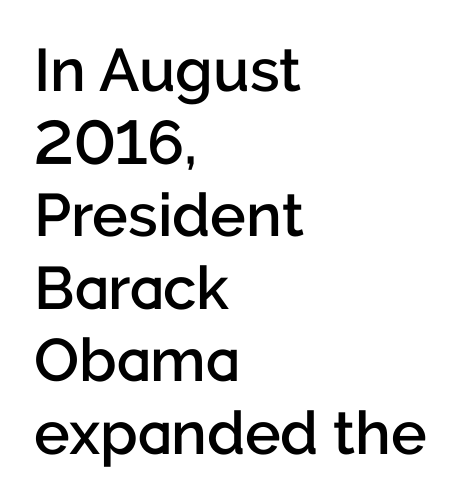
{"serif": "no", "italic": "no", "bold": "semi", "weight": "semibold", "width": "normal", "stroke_contrast": "low", "x_height": "medium", "monospaced": "no", "underline": "no", "align": "left", "line_spacing_ratio": 1.21, "letter_spacing": "normal", "letter_spacing_em": 0.0, "glyph_px": 60}
